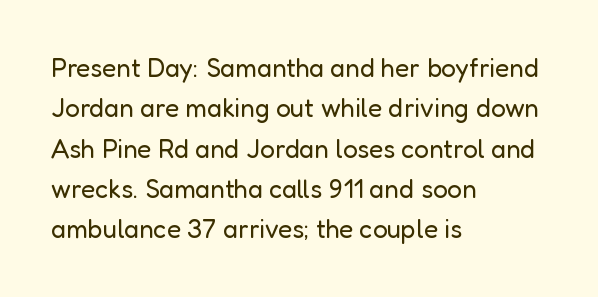
The image shows 26 px text type, upright; set left-aligned, normal line spacing (1.55x), normal letter spacing, not underlined.
